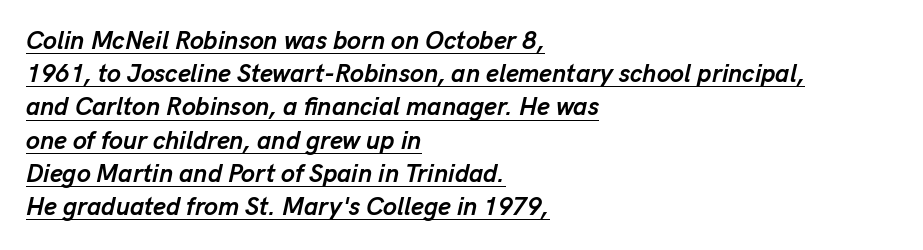
Each word holds together tightly as a unit, with standard inter-letter gaps. Notice how descenders clear the ascenders below comfortably — that's standard leading. Thick stems and heavy bowls — unmistakably bold. Where is the straight margin? On the left.
